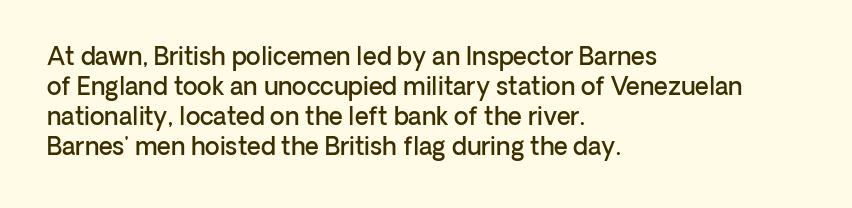
Q: Is the text bold? A: Semi-bold.
Q: Is the text italic (slanted)? A: No, it is upright.
Q: Is the text underlined? A: No.
Q: How is the paragraph aligned? A: Left-aligned.
Q: Is the spacing between letters normal or unusually wide? A: Normal.
Q: Is the spacing between lines tight, normal or loose? A: Normal.
